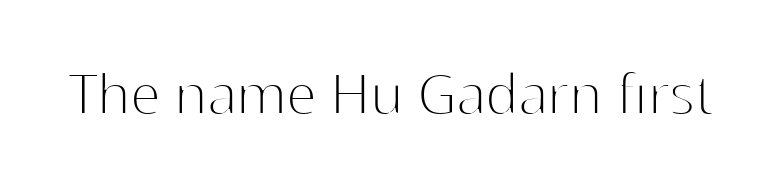
Q: Is the text bold? A: No.
Q: Is the text italic (slanted)? A: No, it is upright.
Q: Is the typeface a serif or a sans-serif typeface? A: Sans-serif.
Q: Is the text underlined? A: No.
Q: Is the spacing between letters normal or unusually wide? A: Normal.
Q: Width (condensed, normal, or wide)? A: Normal.
Q: Stroke contrast? A: High.
Q: x-height? A: Medium.
Q: Monospaced? A: No.
